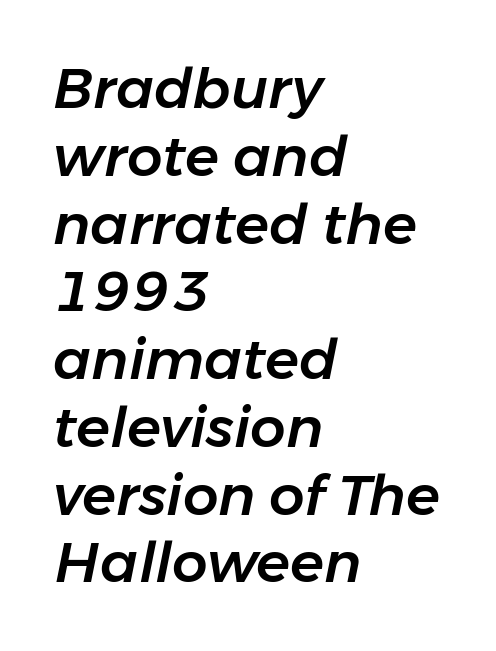
Q: Is the text italic (slanted)? A: Yes, it leans right by about 11 degrees.
Q: Is the text underlined? A: No.
Q: How is the paragraph aligned? A: Left-aligned.
Q: Is the spacing between letters normal or unusually wide? A: Normal.
Q: Width (condensed, normal, or wide)? A: Normal.
Q: Stroke contrast? A: Low.
Q: x-height? A: Medium.
Q: Monospaced? A: No.
